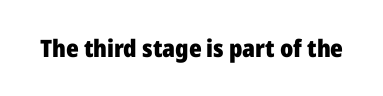
The image shows 24 px bold type, upright; set normal letter spacing, not underlined.
